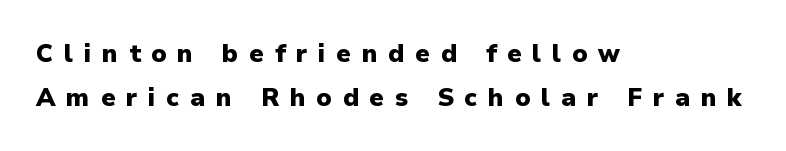
Rule under the text: the space is simply empty. Posture: upright roman. The compositor pushed each line to the left boundary. This is heavy type, rendered in bold.
